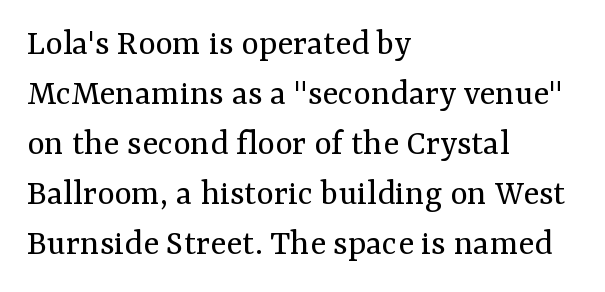
{"serif": "yes", "italic": "no", "bold": "no", "weight": "regular", "width": "normal", "stroke_contrast": "medium", "x_height": "medium", "monospaced": "no", "underline": "no", "align": "left", "line_spacing": "normal", "line_spacing_ratio": 1.35, "letter_spacing": "normal", "letter_spacing_em": 0.0, "glyph_px": 37}
